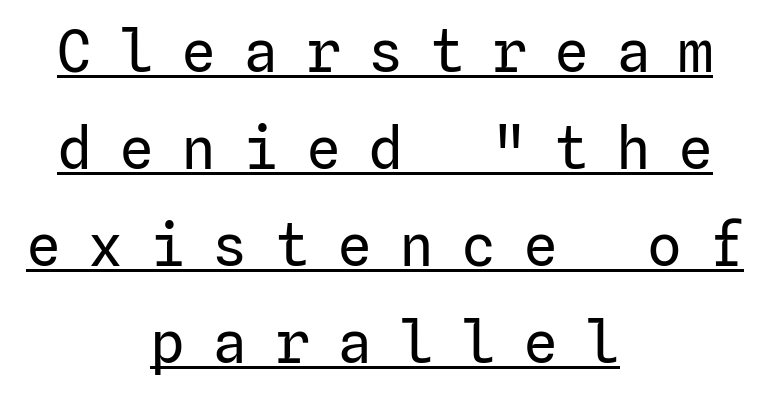
Q: Is the text bold? A: No.
Q: Is the text italic (slanted)? A: No, it is upright.
Q: Is the typeface a serif or a sans-serif typeface? A: Sans-serif.
Q: Is the text underlined? A: Yes.
Q: How is the paragraph aligned? A: Centered.
Q: Is the spacing between letters normal or unusually wide? A: Unusually wide.
Q: Is the spacing between lines tight, normal or loose? A: Normal.
Q: Width (condensed, normal, or wide)? A: Normal.
Q: Stroke contrast? A: Low.
Q: x-height? A: Medium.
